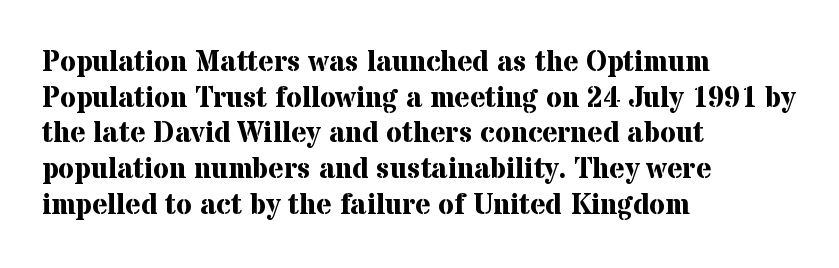
{"serif": "yes", "italic": "no", "bold": "yes", "weight": "bold", "width": "normal", "stroke_contrast": "medium", "x_height": "medium", "monospaced": "no", "underline": "no", "align": "left", "line_spacing_ratio": 1.23, "letter_spacing": "normal", "letter_spacing_em": 0.0, "glyph_px": 29}
